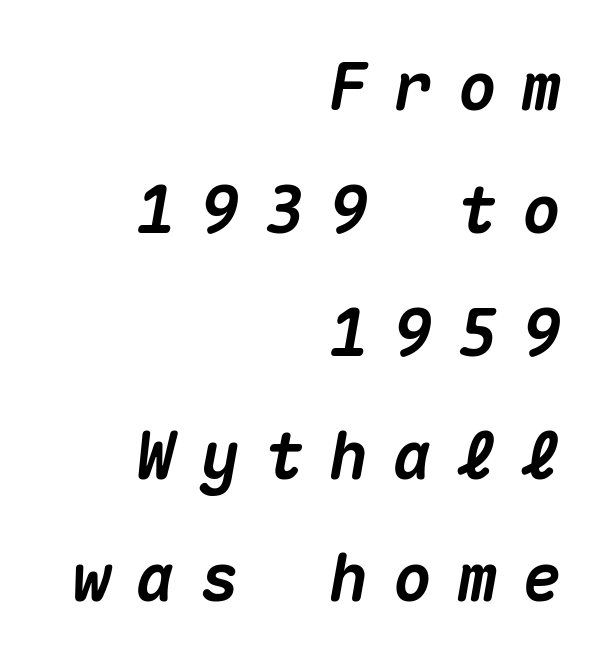
The image shows 65 px heavy type, italic (leaning right), monospaced; set right-aligned, line spacing 1.89x, unusually wide letter spacing (+0.39 em), not underlined; medium stroke contrast and a medium x-height.
